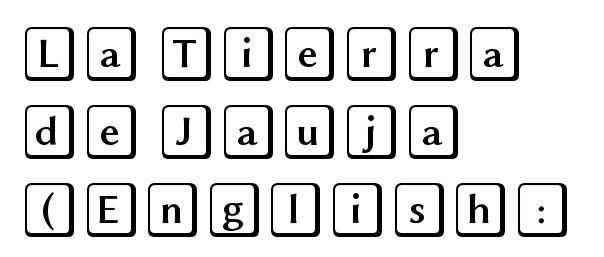
Q: Is the text italic (slanted)? A: No, it is upright.
Q: Is the text underlined? A: No.
Q: How is the paragraph aligned? A: Left-aligned.
Q: Is the spacing between letters normal or unusually wide? A: Normal.
Q: Is the spacing between lines tight, normal or loose? A: Normal.
Q: Width (condensed, normal, or wide)? A: Wide.
Q: x-height? A: Large.
